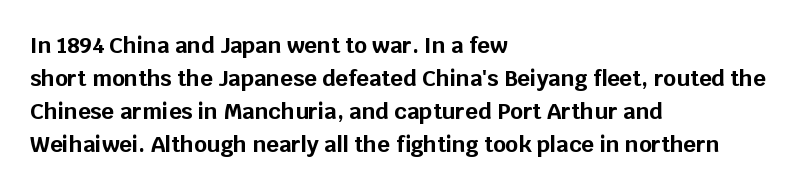
Q: Is the text bold? A: Yes.
Q: Is the text italic (slanted)? A: No, it is upright.
Q: Is the text underlined? A: No.
Q: How is the paragraph aligned? A: Left-aligned.
Q: Is the spacing between letters normal or unusually wide? A: Normal.
Q: Is the spacing between lines tight, normal or loose? A: Normal.
